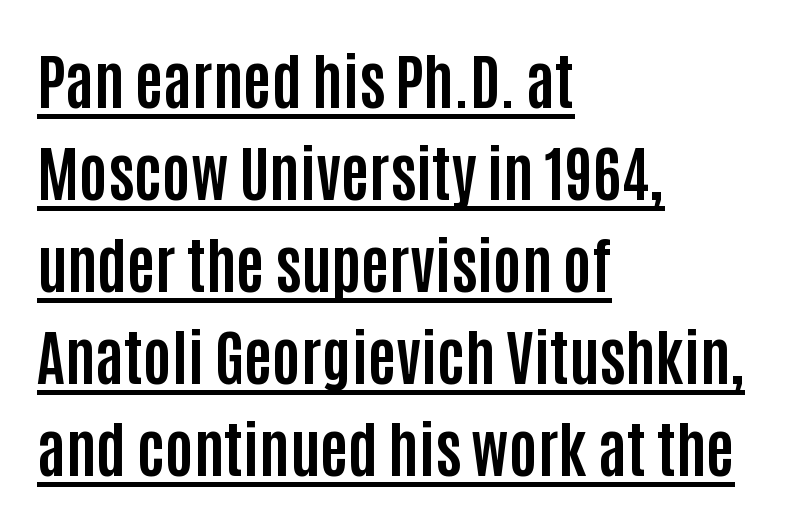
Q: Is the text bold? A: Yes.
Q: Is the text italic (slanted)? A: No, it is upright.
Q: Is the typeface a serif or a sans-serif typeface? A: Sans-serif.
Q: Is the text underlined? A: Yes.
Q: How is the paragraph aligned? A: Left-aligned.
Q: Is the spacing between letters normal or unusually wide? A: Normal.
Q: Is the spacing between lines tight, normal or loose? A: Normal.
Q: Width (condensed, normal, or wide)? A: Condensed.
Q: Stroke contrast? A: Low.
Q: x-height? A: Large.
Q: Monospaced? A: No.
